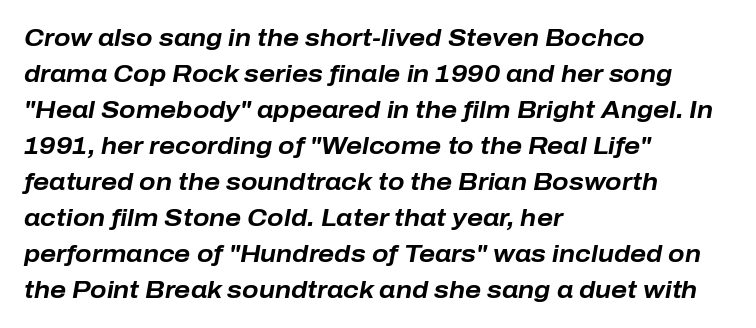
Slant detected: the letters are inclined. Regular leading. The glyphs have the mass of a bold cut. Line beginnings align vertically; line endings do not.
